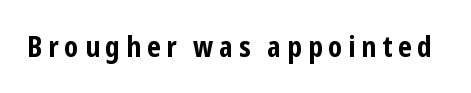
The image shows 28 px bold, condensed sans-serif type, upright; set unusually wide letter spacing (+0.21 em), not underlined; low stroke contrast and a medium x-height.
